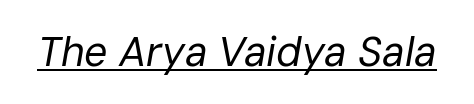
Q: Is the text bold? A: No.
Q: Is the text italic (slanted)? A: Yes, it leans right by about 10 degrees.
Q: Is the text underlined? A: Yes.
Q: Is the spacing between letters normal or unusually wide? A: Normal.
Q: Width (condensed, normal, or wide)? A: Normal.
Q: Stroke contrast? A: Low.
Q: x-height? A: Medium.
Q: Monospaced? A: No.
